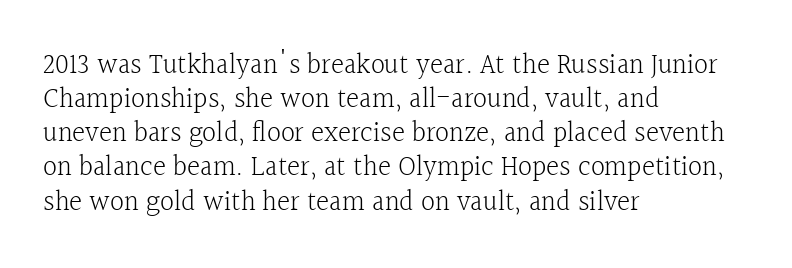
The image shows 28 px light serif type, upright; set left-aligned, line spacing 1.22x, normal letter spacing, not underlined; a medium x-height.
